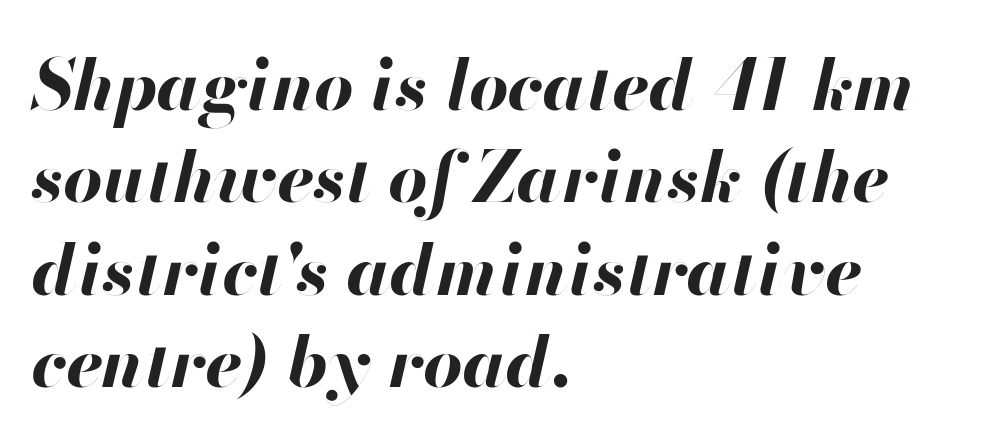
Q: Is the text bold? A: Yes.
Q: Is the text italic (slanted)? A: Yes, it leans right by about 13 degrees.
Q: Is the text underlined? A: No.
Q: How is the paragraph aligned? A: Left-aligned.
Q: Is the spacing between letters normal or unusually wide? A: Normal.
Q: Is the spacing between lines tight, normal or loose? A: Normal.
Q: Width (condensed, normal, or wide)? A: Normal.
Q: Stroke contrast? A: High.
Q: x-height? A: Small.
Q: Monospaced? A: No.
